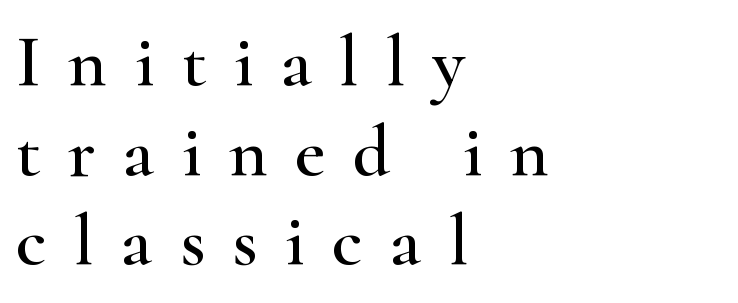
Q: Is the text italic (slanted)? A: No, it is upright.
Q: Is the typeface a serif or a sans-serif typeface? A: Serif.
Q: Is the text underlined? A: No.
Q: How is the paragraph aligned? A: Left-aligned.
Q: Is the spacing between letters normal or unusually wide? A: Unusually wide.
Q: Width (condensed, normal, or wide)? A: Wide.
Q: Stroke contrast? A: High.
Q: x-height? A: Small.
Q: Monospaced? A: No.
